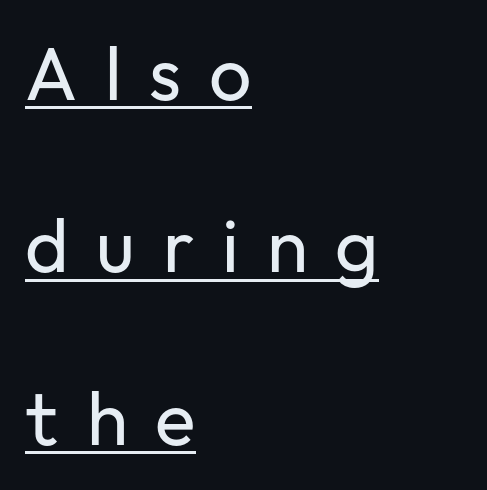
{"serif": "no", "italic": "no", "bold": "no", "weight": "regular", "width": "normal", "stroke_contrast": "low", "x_height": "medium", "monospaced": "no", "underline": "yes", "align": "left", "line_spacing": "loose", "line_spacing_ratio": 2.3, "letter_spacing": "wide", "letter_spacing_em": 0.37, "glyph_px": 75}
